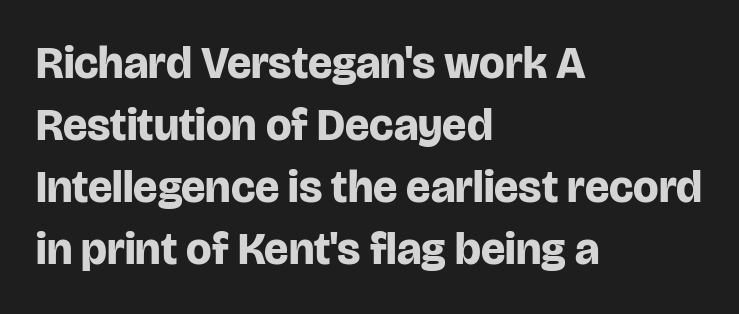
The image shows 45 px bold sans-serif type, upright; set left-aligned, normal line spacing (1.38x), normal letter spacing, not underlined; low stroke contrast and a large x-height.
